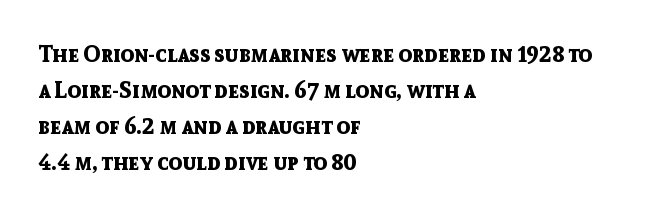
The image shows 23 px bold type, upright; set left-aligned, normal line spacing (1.57x), normal letter spacing, not underlined.
